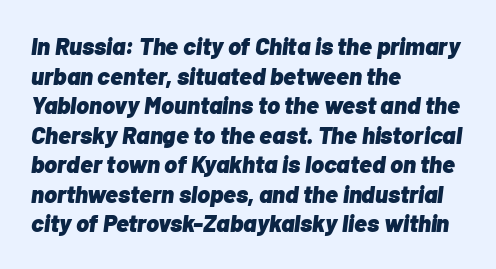
Q: Is the text bold? A: Yes.
Q: Is the text italic (slanted)? A: Yes, it leans right by about 7 degrees.
Q: Is the text underlined? A: No.
Q: How is the paragraph aligned? A: Left-aligned.
Q: Is the spacing between letters normal or unusually wide? A: Normal.
